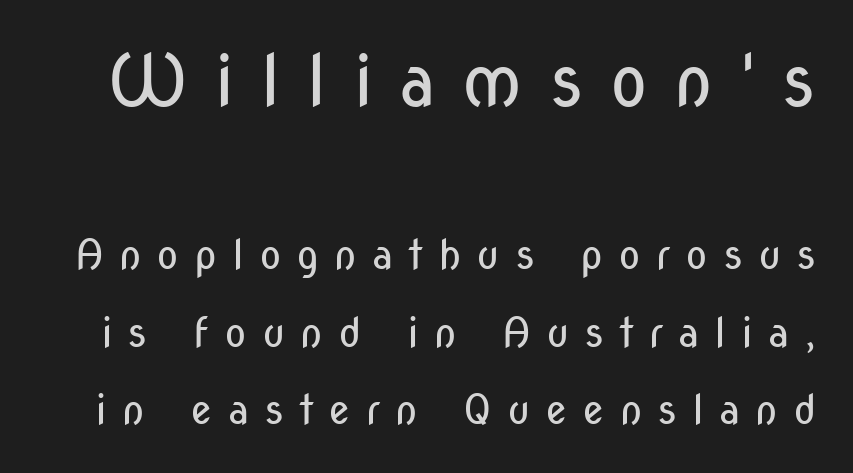
Q: Is the text bold? A: No.
Q: Is the text italic (slanted)? A: No, it is upright.
Q: Is the typeface a serif or a sans-serif typeface? A: Sans-serif.
Q: Is the text underlined? A: No.
Q: Is the spacing between letters normal or unusually wide? A: Unusually wide.
Q: Is the spacing between lines tight, normal or loose? A: Loose.
Q: Which block of text is set in a larger size, the first (top) or the second (bottom)? A: The first (top) one.
Q: Width (condensed, normal, or wide)? A: Condensed.
Q: Stroke contrast? A: Low.
Q: x-height? A: Medium.
Q: Monospaced? A: No.
